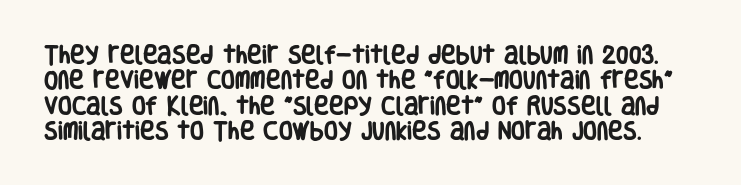
The image shows 20 px bold type, upright; set normal line spacing (1.27x), normal letter spacing, not underlined.
